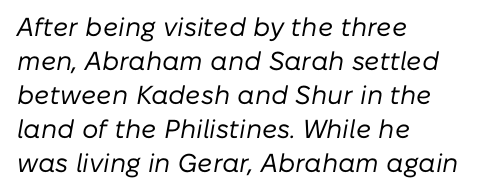
Interline gaps are of average width in this sample. Words appear dense and cohesive because spacing is normal. Beneath every word, the page is bare. The glyphs look as if they've been sheared to an angle. Stroke mass is kept to a normal reading level or below.
